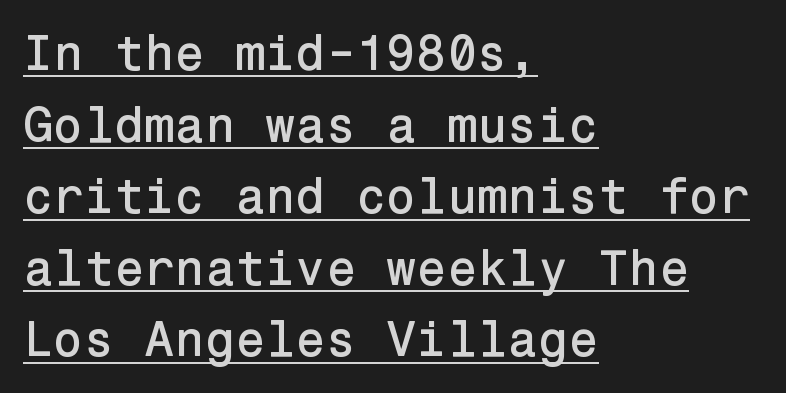
{"serif": "no", "italic": "no", "width": "normal", "stroke_contrast": "low", "x_height": "medium", "underline": "yes", "align": "left", "line_spacing": "normal", "line_spacing_ratio": 1.46, "letter_spacing": "normal", "letter_spacing_em": 0.0, "glyph_px": 49}
